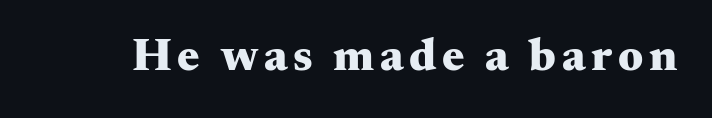
Ordinary non-slanted type is in use. Letterform terminals end in serifs throughout the passage. A clean baseline with only descenders dipping below it. Varying glyph widths throughout — classic text-font behaviour.
